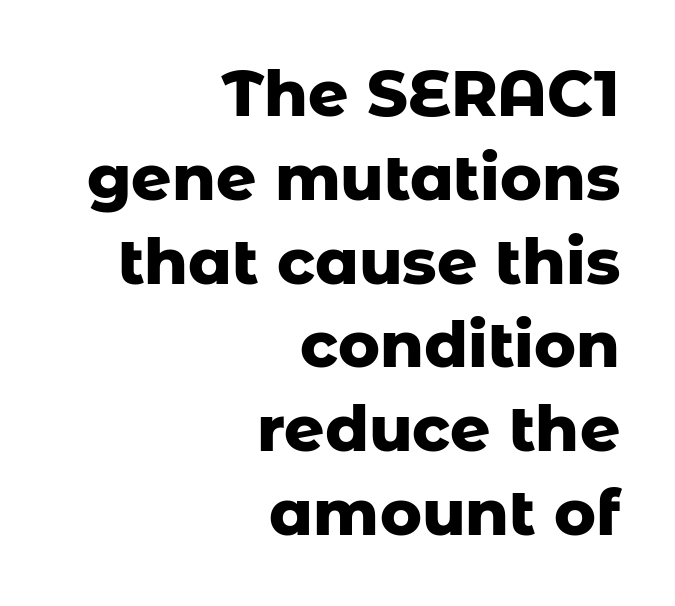
The image shows 63 px heavy sans-serif type, upright; set right-aligned, normal line spacing (1.33x), normal letter spacing, not underlined; low stroke contrast and a medium x-height.
